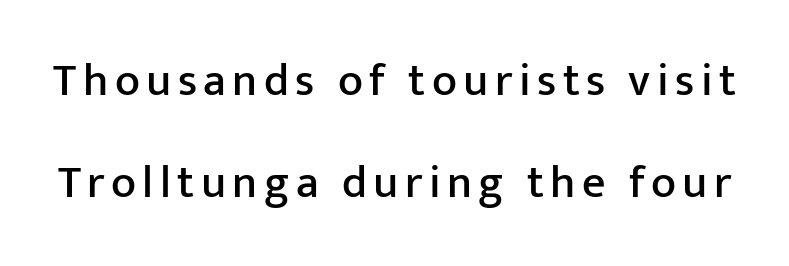
{"serif": "no", "italic": "no", "width": "normal", "stroke_contrast": "low", "x_height": "medium", "monospaced": "no", "underline": "no", "line_spacing": "loose", "line_spacing_ratio": 2.22, "glyph_px": 46}
